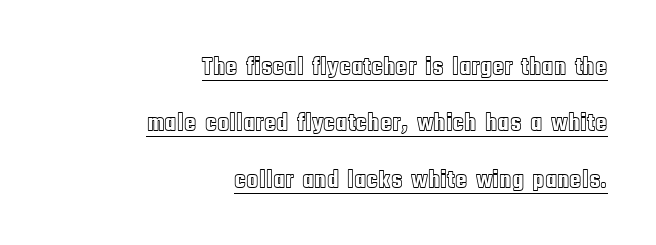
Posture: upright roman. The line-height multiplier appears high, well above default. The letterforms sit shoulder to shoulder at normal distance. Line ends are locked; line starts wander.
